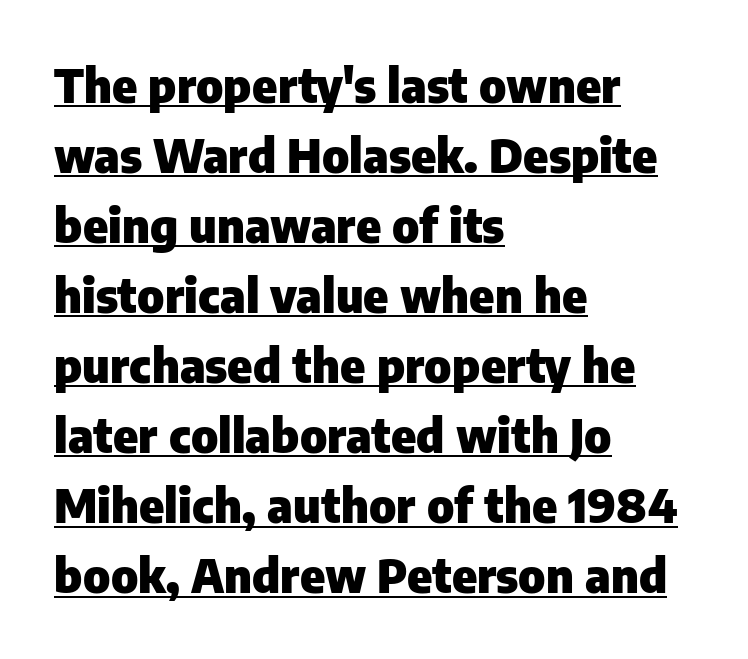
Stroke thickness is high; the sample reads as a true bold. What's the leading like? Ordinary, nothing unusual. A student would call this left alignment; a typographer would say flush left, rag right. What kind of face is this? One without serifs — a sans. The line texture is even and compact thanks to regular tracking. The passage shown is typed in a proportional face where columns would drift.
